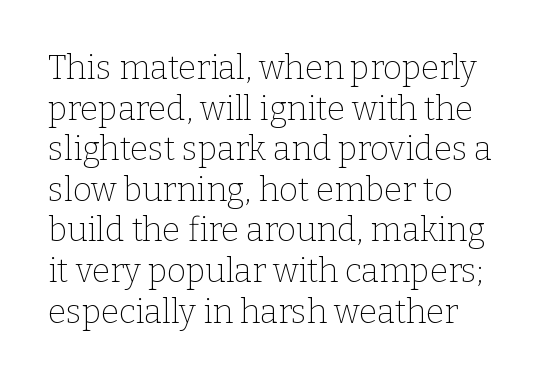
{"serif": "yes", "italic": "no", "bold": "no", "weight": "thin", "width": "normal", "stroke_contrast": "low", "x_height": "medium", "monospaced": "no", "underline": "no", "line_spacing_ratio": 1.23, "letter_spacing": "normal", "letter_spacing_em": 0.0, "glyph_px": 33}
